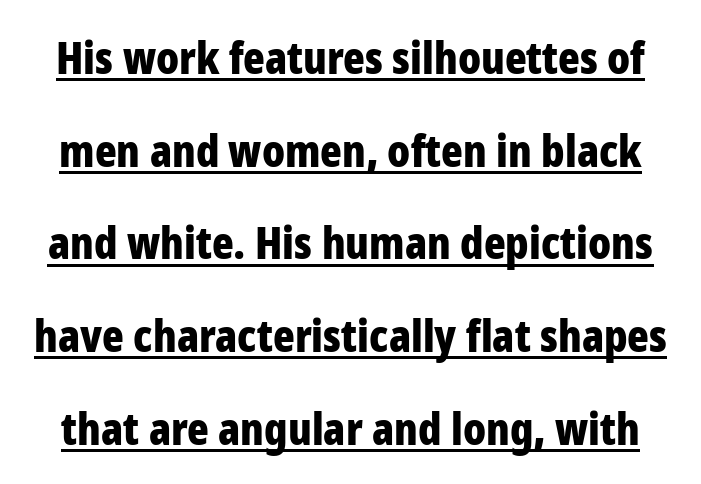
Q: Is the text bold? A: Yes.
Q: Is the text italic (slanted)? A: No, it is upright.
Q: Is the typeface a serif or a sans-serif typeface? A: Sans-serif.
Q: Is the text underlined? A: Yes.
Q: Is the spacing between letters normal or unusually wide? A: Normal.
Q: Is the spacing between lines tight, normal or loose? A: Loose.
Q: Width (condensed, normal, or wide)? A: Condensed.
Q: Stroke contrast? A: Low.
Q: x-height? A: Medium.
Q: Monospaced? A: No.
